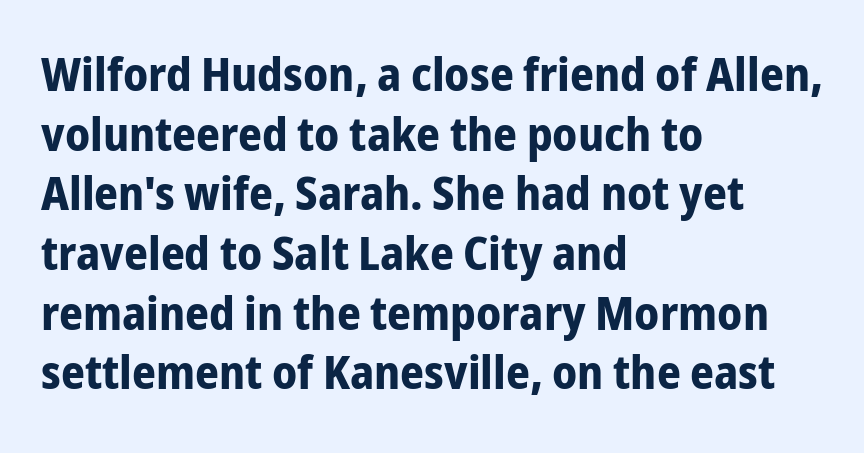
Q: Is the text bold? A: Yes.
Q: Is the text italic (slanted)? A: No, it is upright.
Q: Is the typeface a serif or a sans-serif typeface? A: Sans-serif.
Q: Is the text underlined? A: No.
Q: How is the paragraph aligned? A: Left-aligned.
Q: Is the spacing between letters normal or unusually wide? A: Normal.
Q: Is the spacing between lines tight, normal or loose? A: Normal.
Q: Width (condensed, normal, or wide)? A: Condensed.
Q: Stroke contrast? A: Low.
Q: x-height? A: Medium.
Q: Monospaced? A: No.
